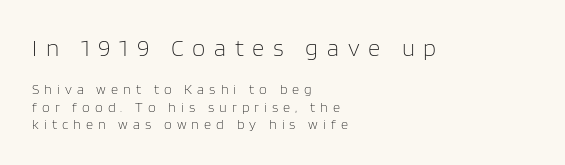
Italic: no, the glyphs are upright roman. There is plenty of visible air inserted between adjacent glyphs. Compared with a typical body face, this is equally light or lighter still. Letters rest on an invisible, unmarked baseline. Top chunk: large. Bottom chunk: small.
